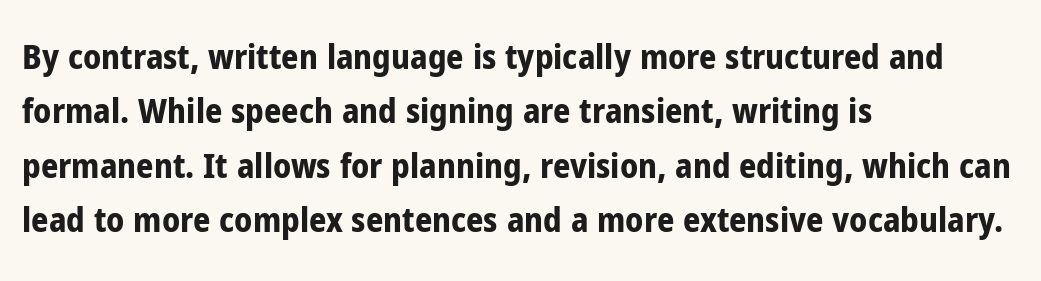
{"serif": "no", "italic": "no", "bold": "yes", "weight": "bold", "width": "condensed", "stroke_contrast": "low", "x_height": "medium", "monospaced": "no", "underline": "no", "align": "left", "line_spacing": "normal", "line_spacing_ratio": 1.6, "letter_spacing": "normal", "letter_spacing_em": 0.0, "glyph_px": 34}
